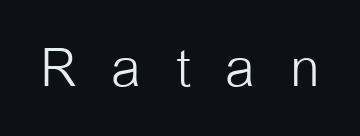
{"serif": "no", "italic": "no", "bold": "no", "weight": "light", "width": "condensed", "stroke_contrast": "low", "x_height": "medium", "monospaced": "no", "underline": "no", "letter_spacing": "wide", "letter_spacing_em": 0.46, "glyph_px": 76}
